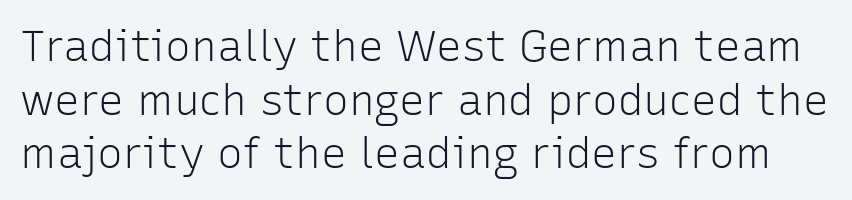
{"serif": "no", "italic": "no", "bold": "no", "weight": "light", "width": "normal", "stroke_contrast": "low", "x_height": "medium", "monospaced": "no", "underline": "no", "line_spacing": "normal", "line_spacing_ratio": 1.25, "letter_spacing": "normal", "letter_spacing_em": 0.0, "glyph_px": 43}
